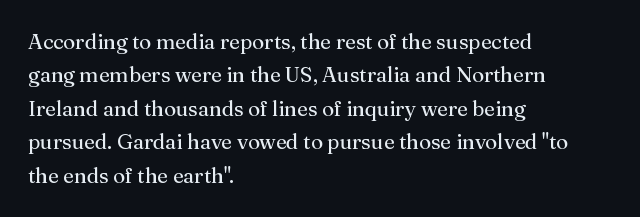
Q: Is the text bold? A: No.
Q: Is the text italic (slanted)? A: No, it is upright.
Q: Is the text underlined? A: No.
Q: How is the paragraph aligned? A: Left-aligned.
Q: Is the spacing between letters normal or unusually wide? A: Normal.
Q: Is the spacing between lines tight, normal or loose? A: Normal.
